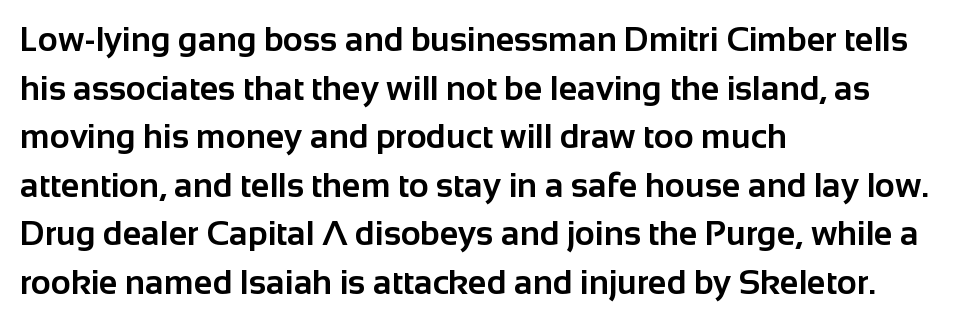
{"serif": "no", "italic": "no", "bold": "yes", "weight": "bold", "width": "normal", "stroke_contrast": "low", "x_height": "medium", "monospaced": "no", "underline": "no", "align": "left", "line_spacing": "normal", "line_spacing_ratio": 1.43, "letter_spacing": "normal", "letter_spacing_em": 0.0, "glyph_px": 34}
